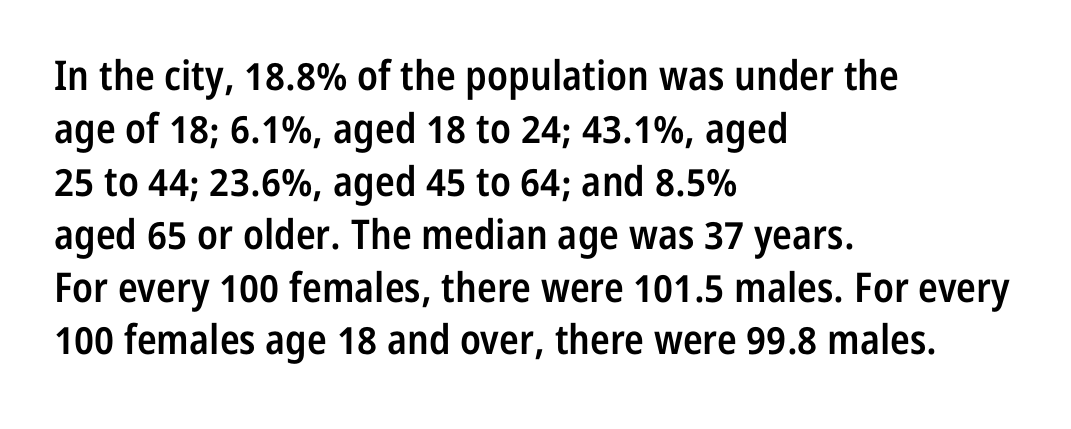
{"serif": "no", "italic": "no", "bold": "semi", "weight": "semibold", "width": "condensed", "stroke_contrast": "low", "x_height": "medium", "monospaced": "no", "underline": "no", "align": "left", "line_spacing": "normal", "line_spacing_ratio": 1.29, "letter_spacing": "normal", "letter_spacing_em": 0.0, "glyph_px": 41}
